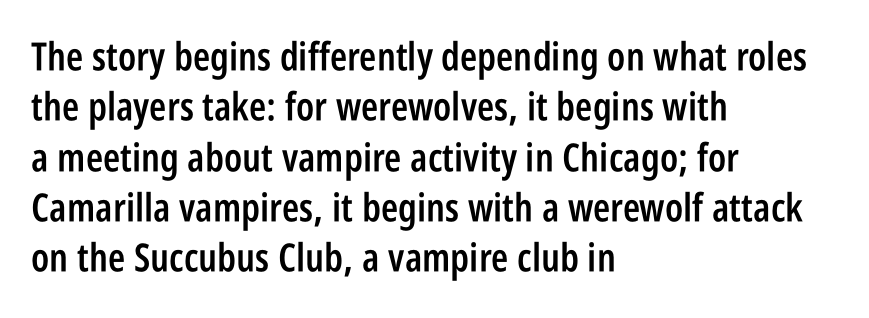
Posture: vertical. Short and long lines alike share a common starting point at left. The horizontal fit of the characters is conventional and even. A semibold gives these letters moderate extra thickness, short of bold. Does the type have serifs? No, each stem ends abruptly. A bare baseline throughout the passage.
